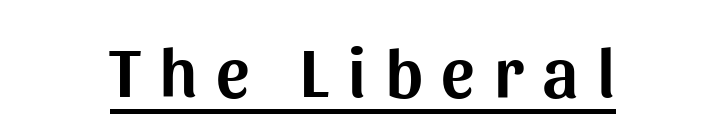
The image shows 70 px sans-serif type, upright; set centered, unusually wide letter spacing (+0.27 em), underlined; medium stroke contrast and a medium x-height.
